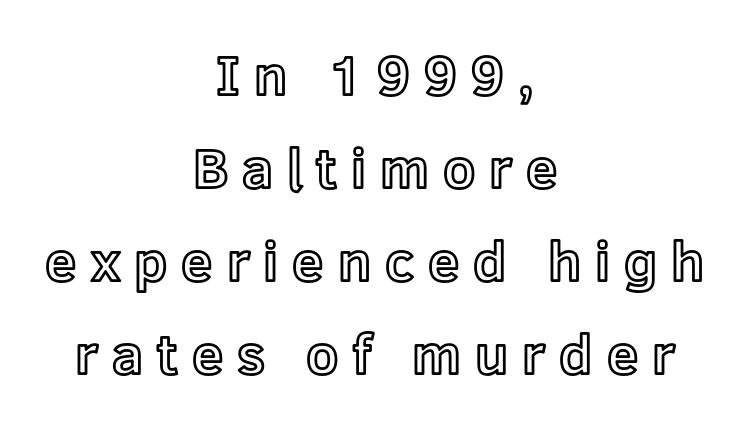
The image shows 56 px text type, upright; set centered, normal line spacing (1.66x), unusually wide letter spacing (+0.25 em), not underlined; a medium x-height.
